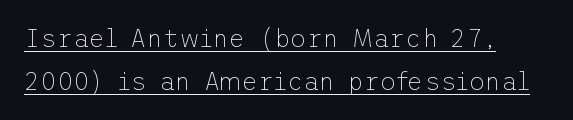
The image shows 25 px text type, upright; set left-aligned, line spacing 1.71x, normal letter spacing, underlined.
